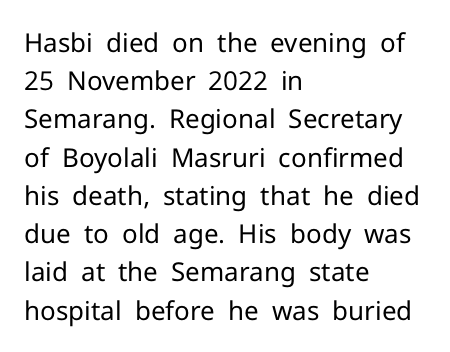
{"italic": "no", "bold": "no", "underline": "no", "align": "left", "line_spacing": "normal", "line_spacing_ratio": 1.47, "letter_spacing": "normal", "letter_spacing_em": 0.0, "glyph_px": 26}
